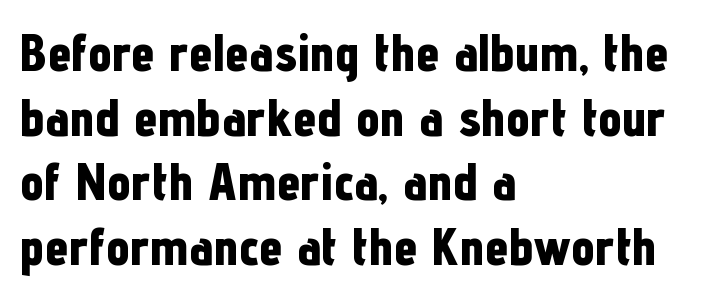
The image shows 53 px bold, condensed sans-serif type, upright; set left-aligned, line spacing 1.22x, normal letter spacing, not underlined; low stroke contrast and a medium x-height.
